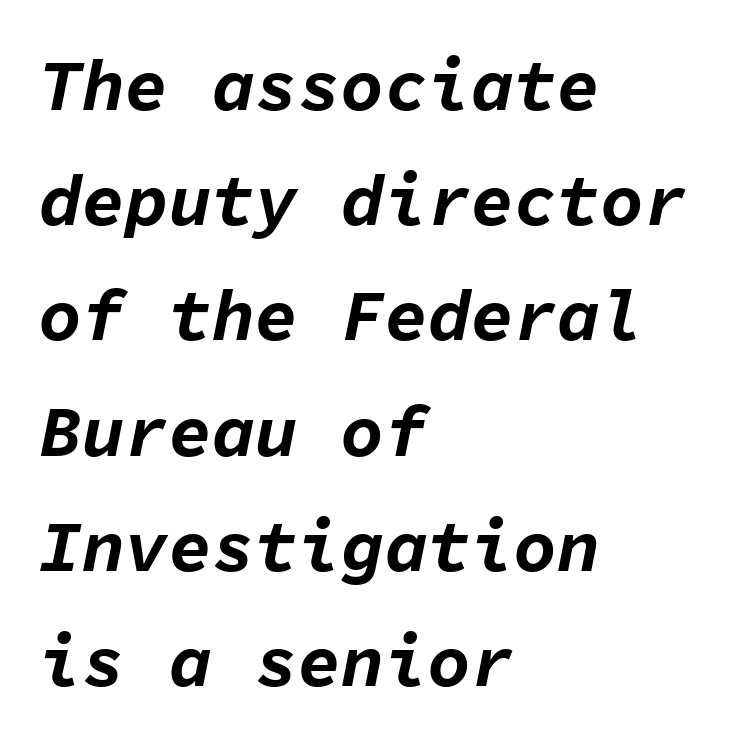
The image shows 72 px bold type, italic (leaning right), monospaced; set left-aligned, normal line spacing (1.6x), normal letter spacing, not underlined; low stroke contrast and a medium x-height.
